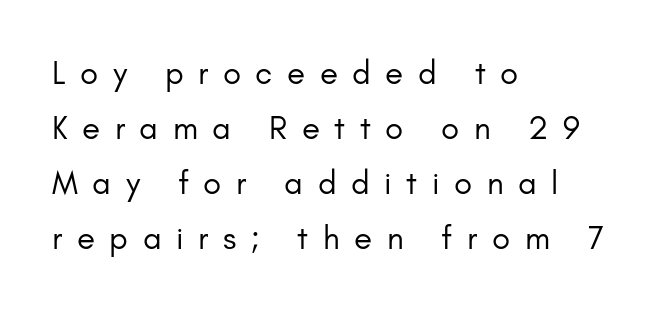
Q: Is the text bold? A: No.
Q: Is the text italic (slanted)? A: No, it is upright.
Q: Is the typeface a serif or a sans-serif typeface? A: Sans-serif.
Q: Is the text underlined? A: No.
Q: How is the paragraph aligned? A: Left-aligned.
Q: Is the spacing between letters normal or unusually wide? A: Unusually wide.
Q: Is the spacing between lines tight, normal or loose? A: Normal.
Q: Width (condensed, normal, or wide)? A: Normal.
Q: Stroke contrast? A: Low.
Q: x-height? A: Small.
Q: Monospaced? A: No.
